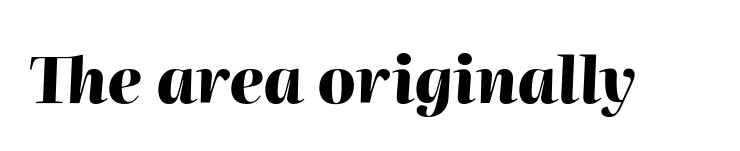
Underlining? Definitely not there. Heft: maximum for text — a bold. The face used here is rendered with its standard letterfit. These lines were composed using italics.
